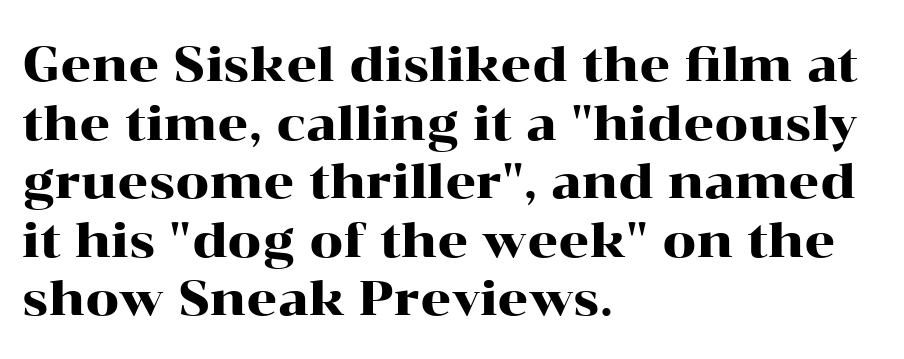
{"serif": "yes", "italic": "no", "width": "wide", "stroke_contrast": "high", "x_height": "medium", "monospaced": "no", "underline": "no", "align": "left", "line_spacing_ratio": 1.22, "letter_spacing": "normal", "letter_spacing_em": 0.0, "glyph_px": 48}
